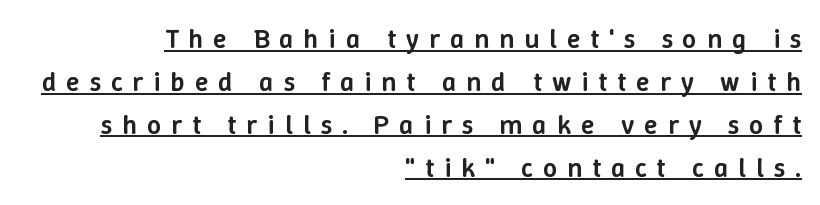
The image shows 28 px semibold type, upright; set right-aligned, normal line spacing (1.53x), unusually wide letter spacing (+0.35 em), underlined; low stroke contrast and a medium x-height.
